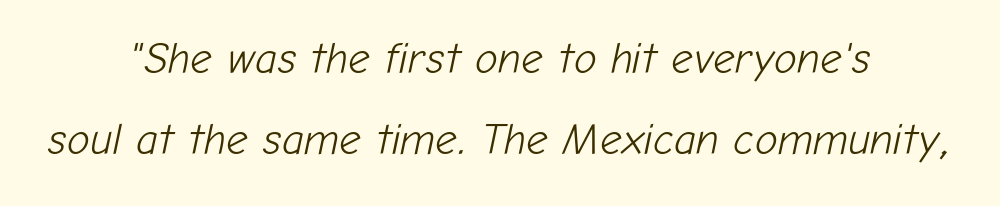
The rag falls on both sides of this text block equally. The face used here is proportionally spaced, like ordinary book or web type. The rendering keeps characters at their native spacing. Clear beneath every line of the passage. When letters slant like this, we call the style italic.
